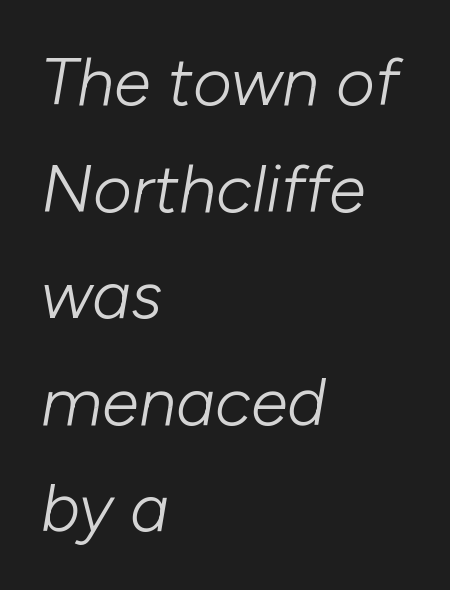
{"italic": "yes", "lean": "right", "slant_degrees": 10, "bold": "no", "weight": "light", "width": "normal", "stroke_contrast": "low", "x_height": "medium", "monospaced": "no", "underline": "no", "align": "left", "line_spacing": "normal", "line_spacing_ratio": 1.59, "letter_spacing": "normal", "letter_spacing_em": 0.0, "glyph_px": 67}
